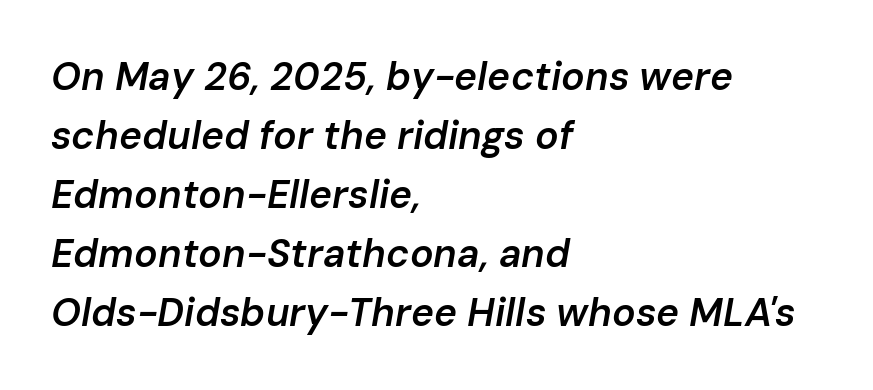
The lettering tilts uniformly, giving the passage an italic look. This sample has the flowing, uneven cadence of proportional lettering. Glyph-to-glyph distance matches everyday printed text. The lines in this sample share a left origin and differ only in where they stop. The passage shown is not underscored anywhere.
